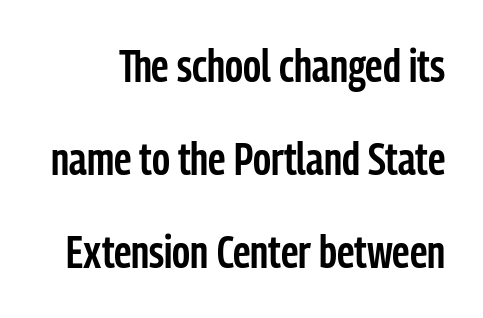
The image shows 45 px semibold, condensed sans-serif type, upright; set loose line spacing (2.07x), normal letter spacing, not underlined; low stroke contrast and a medium x-height.
